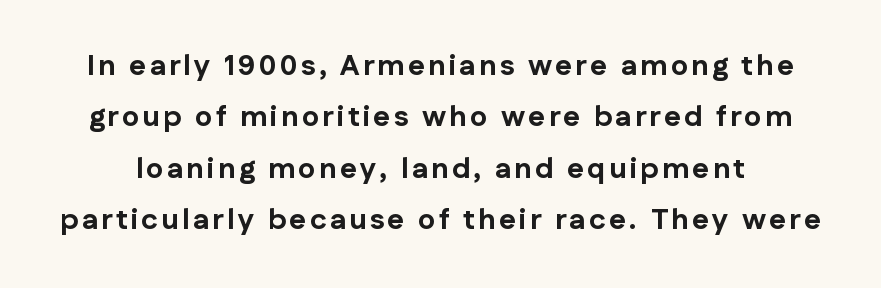
Q: Is the text bold? A: Yes.
Q: Is the text italic (slanted)? A: No, it is upright.
Q: Is the typeface a serif or a sans-serif typeface? A: Sans-serif.
Q: Is the text underlined? A: No.
Q: Width (condensed, normal, or wide)? A: Normal.
Q: Stroke contrast? A: Low.
Q: x-height? A: Medium.
Q: Monospaced? A: No.
